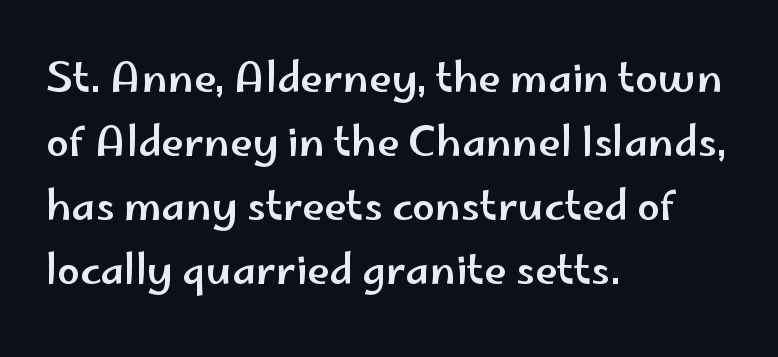
{"serif": "no", "italic": "no", "width": "wide", "stroke_contrast": "low", "x_height": "small", "monospaced": "no", "underline": "no", "align": "left", "line_spacing": "normal", "line_spacing_ratio": 1.56, "letter_spacing": "normal", "letter_spacing_em": 0.0, "glyph_px": 41}
